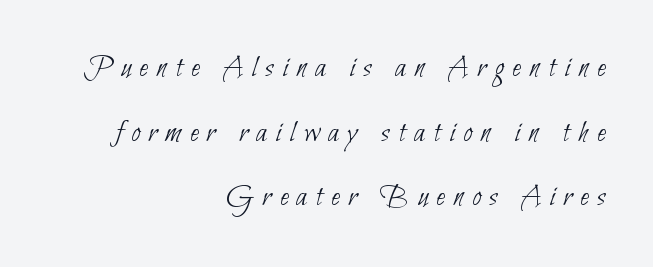
There is plenty of visible air inserted between adjacent glyphs. Nobody drew a line under any word here. Notice the wide empty band between every row — that's loose leading. The characters display no serif detailing; their extremities are plain. This sample has the flowing, uneven cadence of proportional lettering.
